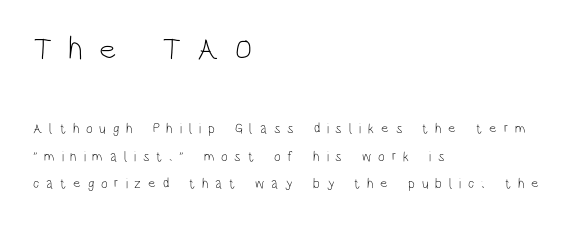
Nobody drew a line under any word here. Each line starts at the same left margin while the right side varies. Widely set lines give the paragraph a tall, airy silhouette. Characters remain perfectly vertical along every line. Classification — sans serif. Here the designer chose a conventional face with non-uniform glyph widths.
